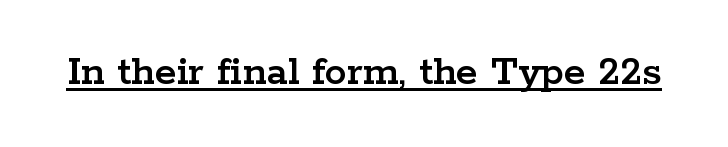
Compared with typical body copy, the letter spacing here is the same. Here the designer chose a conventional face with non-uniform glyph widths. Unlike italic type, these characters show no tilt at all. In designer terms, the underline attribute is active on this setting. Old-style or modern, the face here clearly has serifs.
